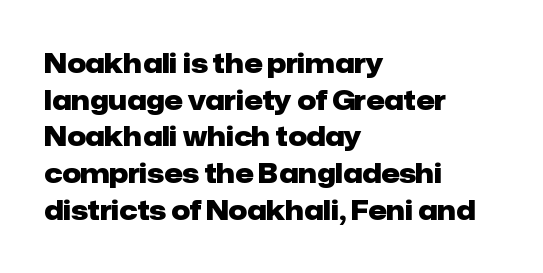
Caption: multi-line text, flush left, ragged right. Look at the tracking — it's just the regular setting, nothing added. Upright lettering throughout. The passage shown is emphatically bold. The passage shown is not underscored anywhere.
